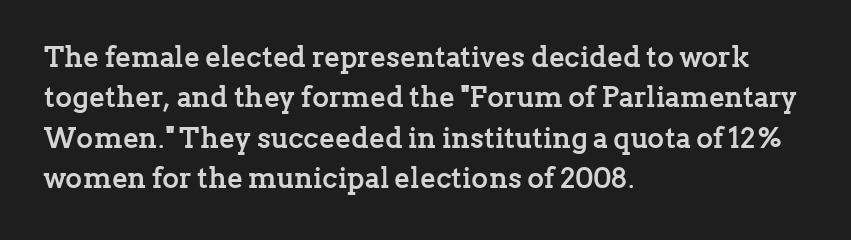
Q: Is the text bold? A: Yes.
Q: Is the text italic (slanted)? A: No, it is upright.
Q: Is the typeface a serif or a sans-serif typeface? A: Serif.
Q: Is the text underlined? A: No.
Q: How is the paragraph aligned? A: Left-aligned.
Q: Is the spacing between letters normal or unusually wide? A: Normal.
Q: Is the spacing between lines tight, normal or loose? A: Normal.
Q: Width (condensed, normal, or wide)? A: Normal.
Q: Stroke contrast? A: Low.
Q: x-height? A: Medium.
Q: Monospaced? A: No.
